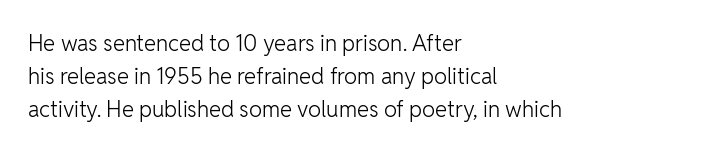
The image shows 22 px text type, upright; set left-aligned, normal line spacing (1.51x), normal letter spacing, not underlined.
